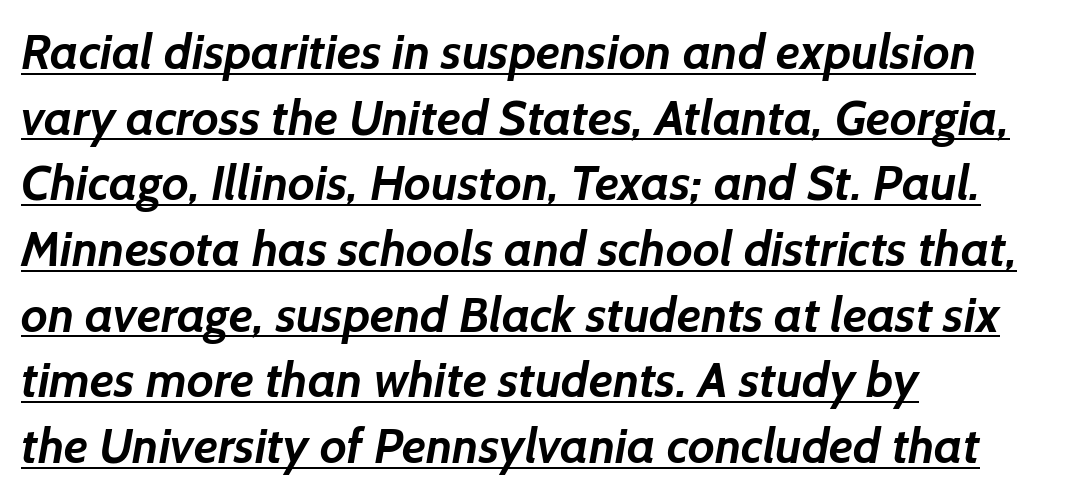
The image shows 49 px semibold sans-serif type; set left-aligned, normal line spacing (1.34x), normal letter spacing, underlined; low stroke contrast and a medium x-height.
